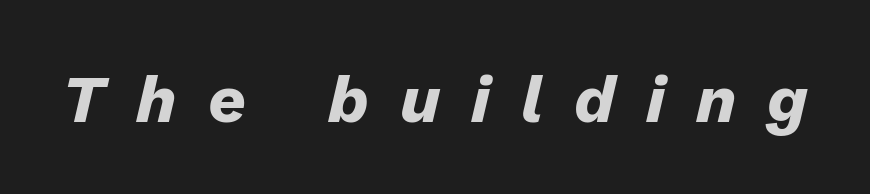
Q: Is the text bold? A: Yes.
Q: Is the text italic (slanted)? A: Yes, it leans right by about 13 degrees.
Q: Is the text underlined? A: No.
Q: Is the spacing between letters normal or unusually wide? A: Unusually wide.
Q: Width (condensed, normal, or wide)? A: Normal.
Q: Stroke contrast? A: Low.
Q: x-height? A: Medium.
Q: Monospaced? A: No.
